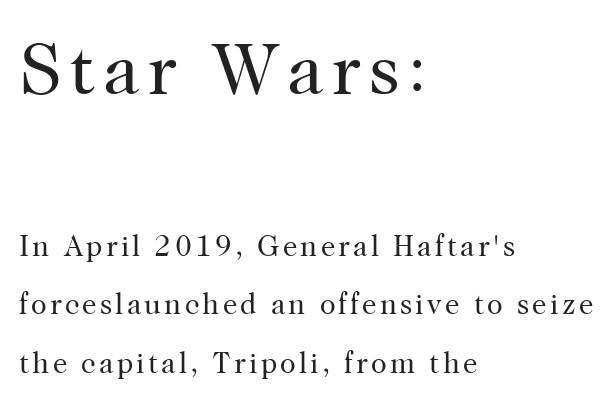
The image shows 73 px regular-weight serif type, upright; set left-aligned, loose line spacing (2.03x), not underlined; the first (top) block is 2.52x larger; high stroke contrast and a medium x-height.
